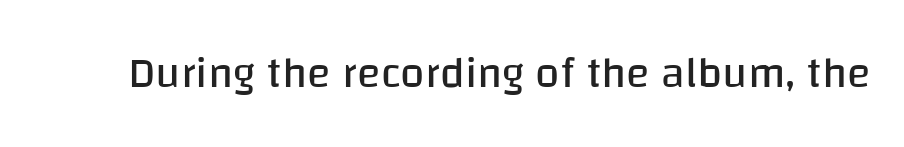
The image shows 44 px regular-weight sans-serif type, upright; set normal letter spacing, not underlined; low stroke contrast and a large x-height.
